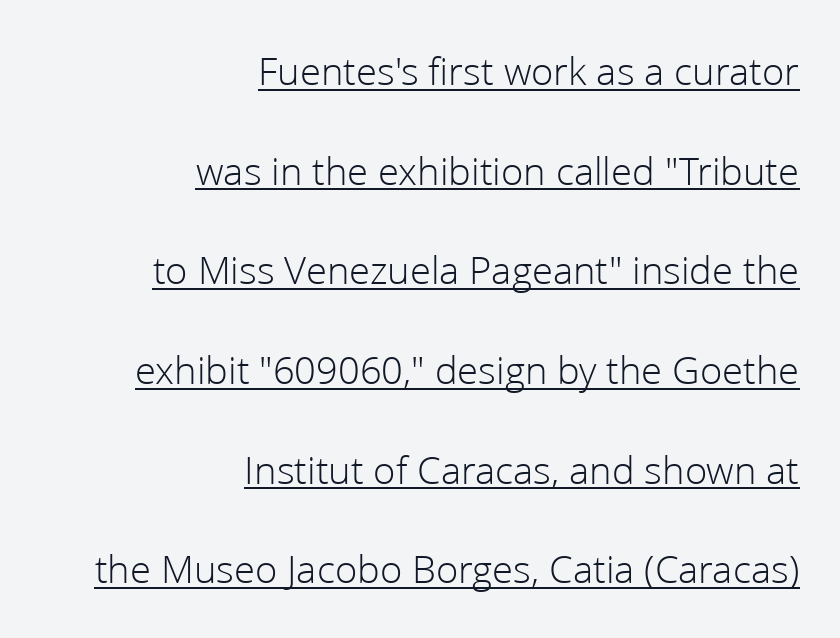
Look at the bottom of the vertical strokes: they stop flat, with no serifs. Weight: not bold — regular or lighter. This rendering leaves character spacing at its baseline value. Underline: present. Do the characters align in a grid? No, the font is proportional.
